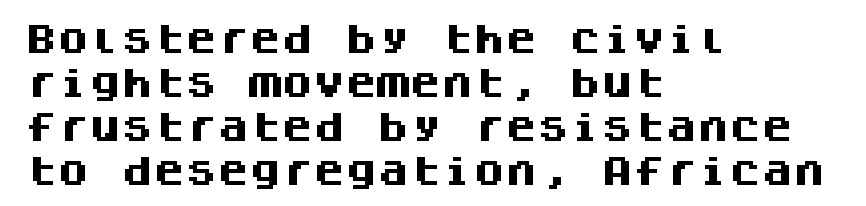
Q: Is the text bold? A: Yes.
Q: Is the text italic (slanted)? A: No, it is upright.
Q: Is the typeface a serif or a sans-serif typeface? A: Sans-serif.
Q: Is the text underlined? A: No.
Q: How is the paragraph aligned? A: Left-aligned.
Q: Is the spacing between letters normal or unusually wide? A: Normal.
Q: Is the spacing between lines tight, normal or loose? A: Normal.
Q: Width (condensed, normal, or wide)? A: Normal.
Q: Stroke contrast? A: Medium.
Q: x-height? A: Large.
Q: Monospaced? A: Yes.
